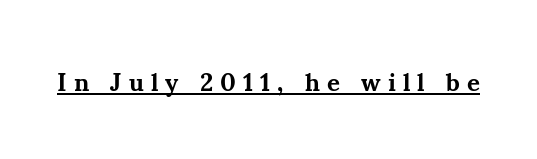
The image shows 25 px bold type, upright; set unusually wide letter spacing (+0.28 em), underlined.
